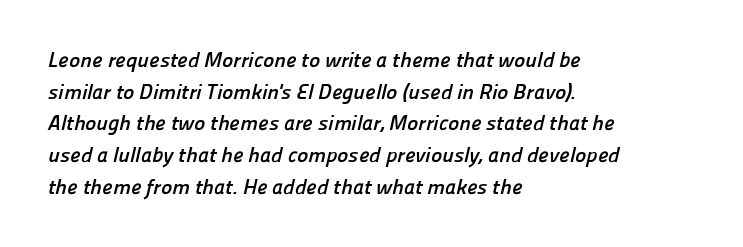
The image shows 21 px bold type; set left-aligned, normal line spacing (1.51x), normal letter spacing, not underlined.
